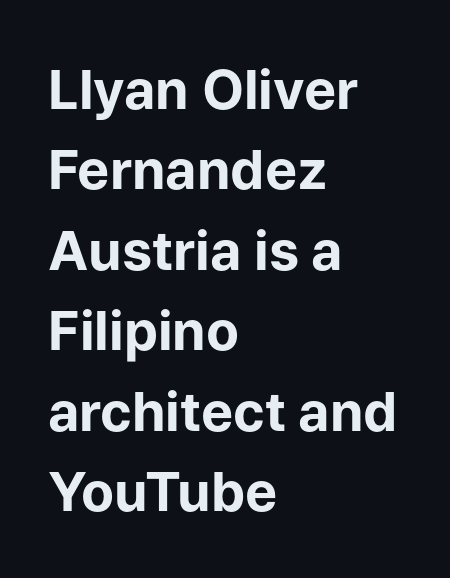
{"serif": "no", "italic": "no", "bold": "yes", "weight": "bold", "width": "normal", "stroke_contrast": "low", "x_height": "medium", "monospaced": "no", "underline": "no", "align": "left", "line_spacing": "normal", "line_spacing_ratio": 1.49, "letter_spacing": "normal", "letter_spacing_em": 0.0, "glyph_px": 54}
